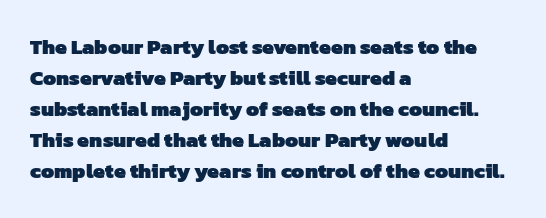
Q: Is the text bold? A: Yes.
Q: Is the text underlined? A: No.
Q: How is the paragraph aligned? A: Left-aligned.
Q: Is the spacing between letters normal or unusually wide? A: Normal.
Q: Is the spacing between lines tight, normal or loose? A: Normal.
